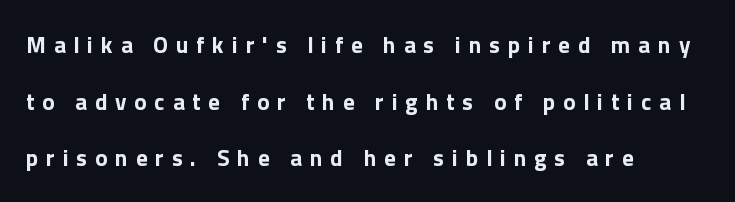
Has an underline been added? It has not. Widely set lines give the paragraph a tall, airy silhouette. Weight check: bold — yes, fully. Inter-character spacing is expanded well beyond the font's built-in metrics.
